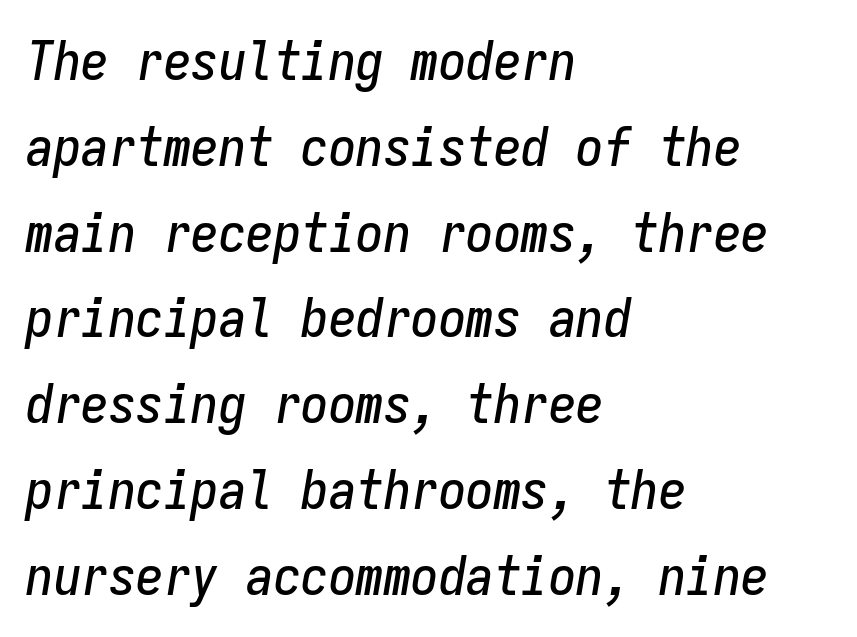
The image shows 55 px condensed type, italic (leaning right), monospaced; set left-aligned, normal line spacing (1.56x), normal letter spacing, not underlined; low stroke contrast and a medium x-height.
